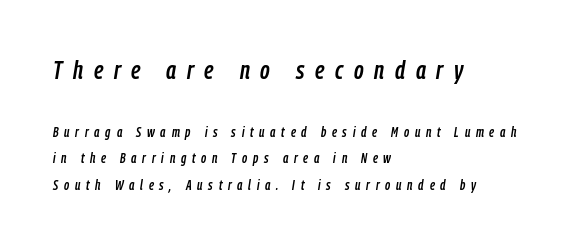
Q: Is the text italic (slanted)? A: Yes, it leans right by about 9 degrees.
Q: Is the text underlined? A: No.
Q: How is the paragraph aligned? A: Left-aligned.
Q: Is the spacing between letters normal or unusually wide? A: Unusually wide.
Q: Which block of text is set in a larger size, the first (top) or the second (bottom)? A: The first (top) one.
